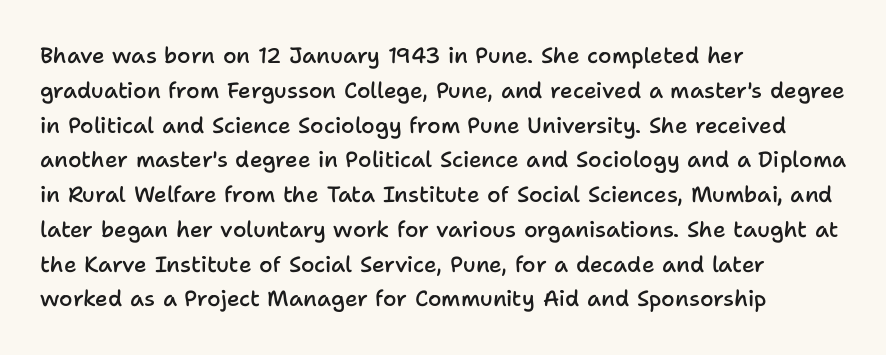
Firm but not heavy-handed strokes: this text is semibold. The specimen omits any rule beneath the text block's lines. Ordinary non-slanted type is in use. Each new line begins a customary step beneath the previous one. The line texture is even and compact thanks to regular tracking.
